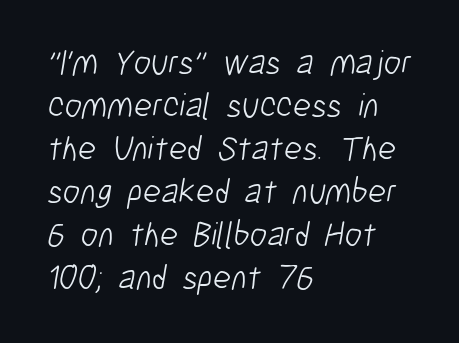
Q: Is the text bold? A: No.
Q: Is the typeface a serif or a sans-serif typeface? A: Sans-serif.
Q: Is the text underlined? A: No.
Q: How is the paragraph aligned? A: Left-aligned.
Q: Is the spacing between letters normal or unusually wide? A: Normal.
Q: Width (condensed, normal, or wide)? A: Condensed.
Q: Stroke contrast? A: Low.
Q: x-height? A: Medium.
Q: Monospaced? A: No.
